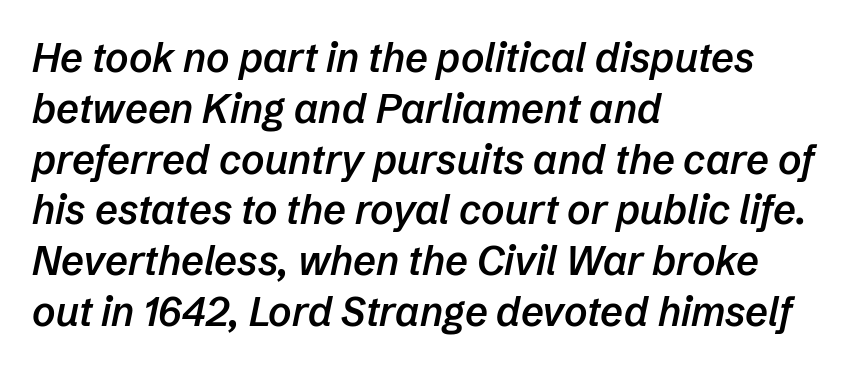
{"italic": "yes", "lean": "right", "slant_degrees": 12, "bold": "semi", "weight": "semibold", "width": "normal", "stroke_contrast": "low", "x_height": "medium", "monospaced": "no", "underline": "no", "align": "left", "line_spacing": "normal", "line_spacing_ratio": 1.27, "letter_spacing": "normal", "letter_spacing_em": 0.0, "glyph_px": 40}
